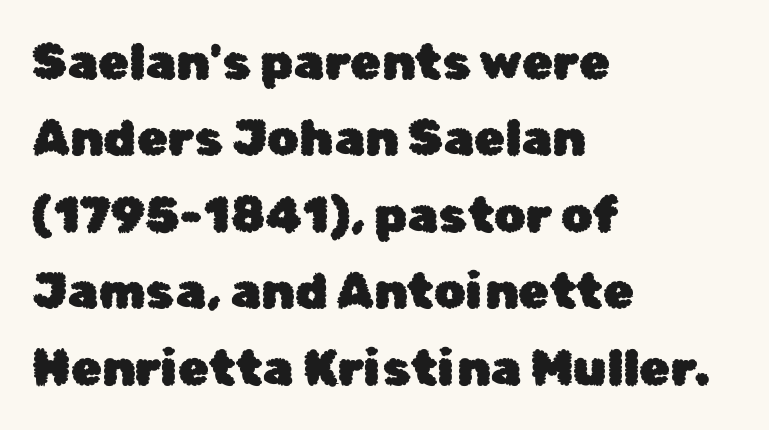
The image shows 50 px sans-serif type, upright; set left-aligned, normal line spacing (1.53x), normal letter spacing, not underlined; low stroke contrast and a medium x-height.
